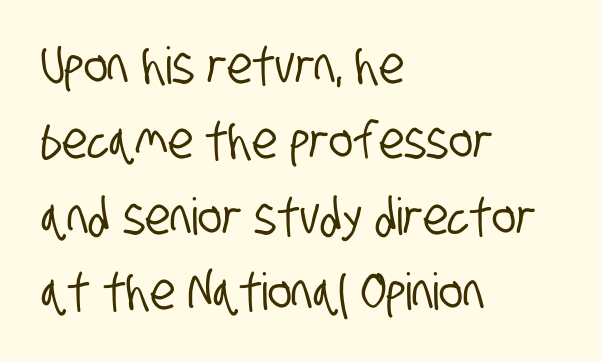
Q: Is the typeface a serif or a sans-serif typeface? A: Sans-serif.
Q: Is the text underlined? A: No.
Q: How is the paragraph aligned? A: Left-aligned.
Q: Is the spacing between letters normal or unusually wide? A: Normal.
Q: Is the spacing between lines tight, normal or loose? A: Normal.
Q: Width (condensed, normal, or wide)? A: Condensed.
Q: Stroke contrast? A: Low.
Q: x-height? A: Large.
Q: Monospaced? A: No.
